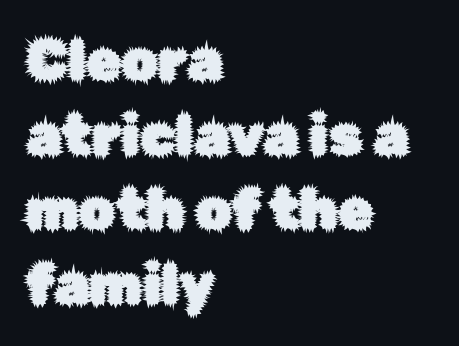
Q: Is the text italic (slanted)? A: No, it is upright.
Q: Is the typeface a serif or a sans-serif typeface? A: Sans-serif.
Q: Is the text underlined? A: No.
Q: How is the paragraph aligned? A: Left-aligned.
Q: Is the spacing between letters normal or unusually wide? A: Normal.
Q: Is the spacing between lines tight, normal or loose? A: Normal.
Q: Width (condensed, normal, or wide)? A: Normal.
Q: Stroke contrast? A: Low.
Q: x-height? A: Medium.
Q: Monospaced? A: No.
